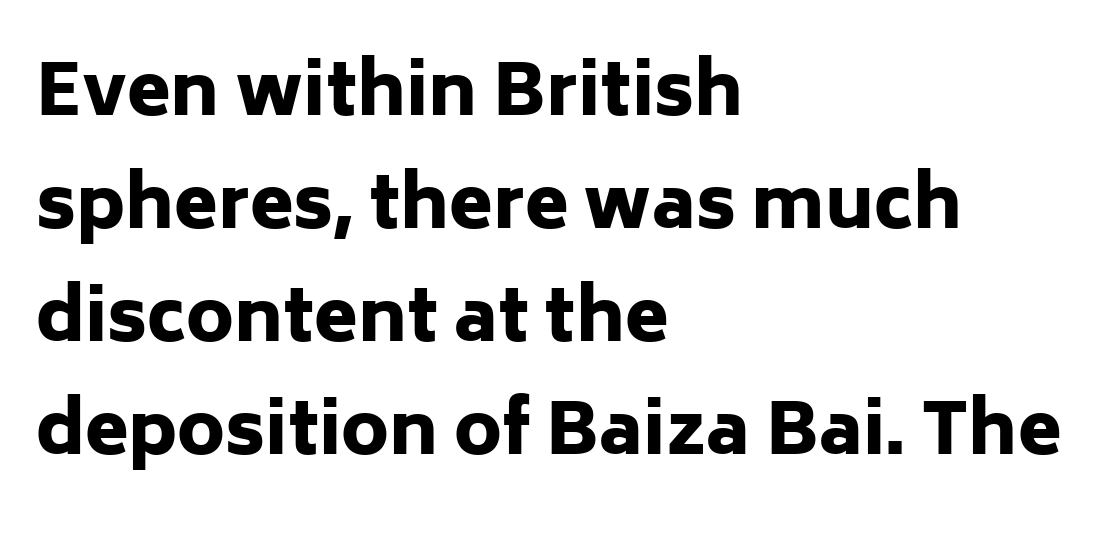
{"serif": "no", "italic": "no", "bold": "yes", "weight": "heavy", "width": "normal", "stroke_contrast": "low", "x_height": "medium", "monospaced": "no", "underline": "no", "align": "left", "line_spacing": "normal", "line_spacing_ratio": 1.59, "letter_spacing": "normal", "letter_spacing_em": 0.0, "glyph_px": 71}
